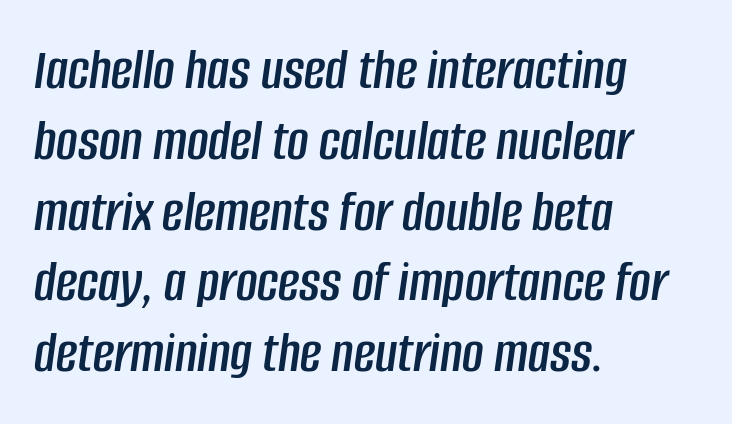
Q: Is the text italic (slanted)? A: Yes, it leans right by about 8 degrees.
Q: Is the text underlined? A: No.
Q: How is the paragraph aligned? A: Left-aligned.
Q: Is the spacing between letters normal or unusually wide? A: Normal.
Q: Width (condensed, normal, or wide)? A: Condensed.
Q: Stroke contrast? A: Low.
Q: x-height? A: Large.
Q: Monospaced? A: No.
